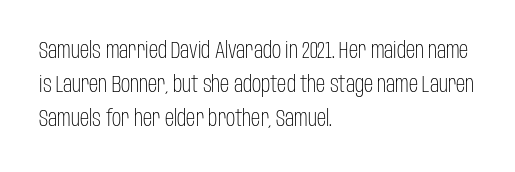
Q: Is the text bold? A: No.
Q: Is the text italic (slanted)? A: No, it is upright.
Q: Is the text underlined? A: No.
Q: How is the paragraph aligned? A: Left-aligned.
Q: Is the spacing between letters normal or unusually wide? A: Normal.
Q: Is the spacing between lines tight, normal or loose? A: Normal.
